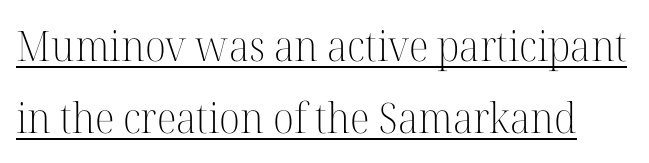
The image shows 42 px light serif type, upright; set line spacing 1.72x, normal letter spacing, underlined; high stroke contrast and a medium x-height.
